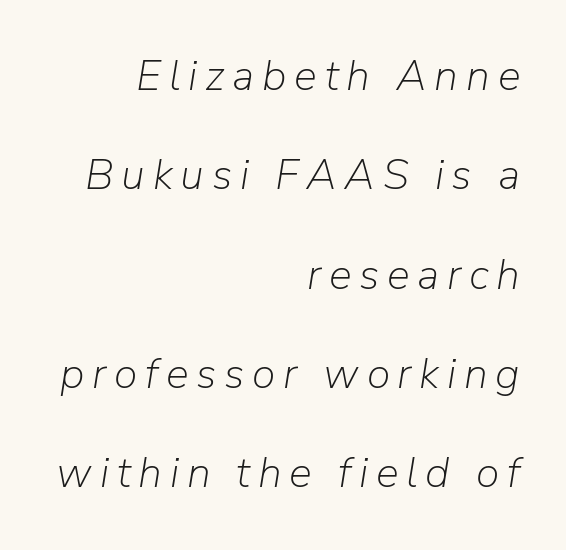
Q: Is the text bold? A: No.
Q: Is the text italic (slanted)? A: Yes, it leans right by about 9 degrees.
Q: Is the text underlined? A: No.
Q: How is the paragraph aligned? A: Right-aligned.
Q: Is the spacing between lines tight, normal or loose? A: Loose.
Q: Width (condensed, normal, or wide)? A: Normal.
Q: Stroke contrast? A: Low.
Q: x-height? A: Medium.
Q: Monospaced? A: No.
